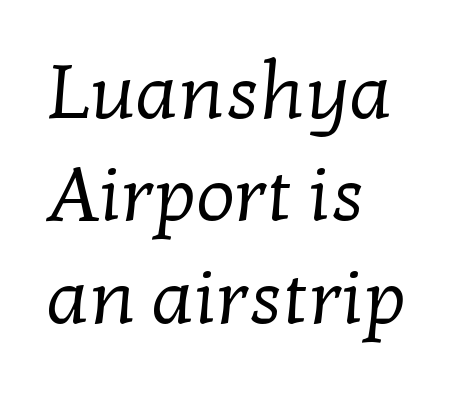
Q: Is the text bold? A: No.
Q: Is the typeface a serif or a sans-serif typeface? A: Serif.
Q: Is the text underlined? A: No.
Q: How is the paragraph aligned? A: Left-aligned.
Q: Is the spacing between letters normal or unusually wide? A: Normal.
Q: Is the spacing between lines tight, normal or loose? A: Normal.
Q: Width (condensed, normal, or wide)? A: Normal.
Q: Stroke contrast? A: Low.
Q: x-height? A: Medium.
Q: Monospaced? A: No.
